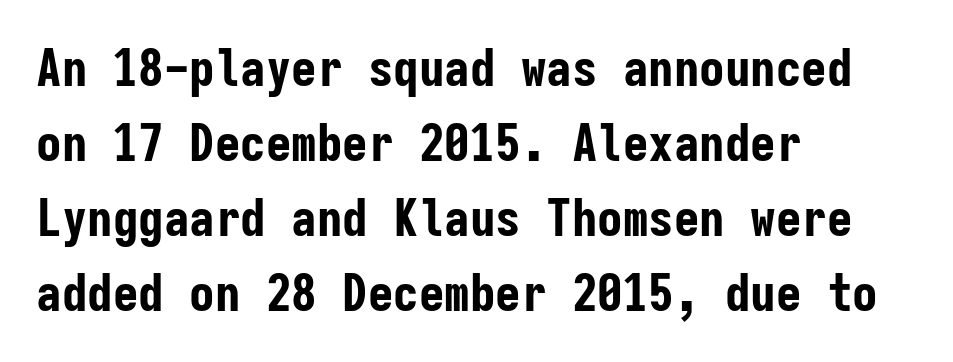
{"serif": "no", "italic": "no", "bold": "yes", "weight": "bold", "width": "condensed", "stroke_contrast": "low", "x_height": "medium", "monospaced": "yes", "underline": "no", "align": "left", "line_spacing": "normal", "line_spacing_ratio": 1.47, "letter_spacing": "normal", "letter_spacing_em": 0.0, "glyph_px": 51}
